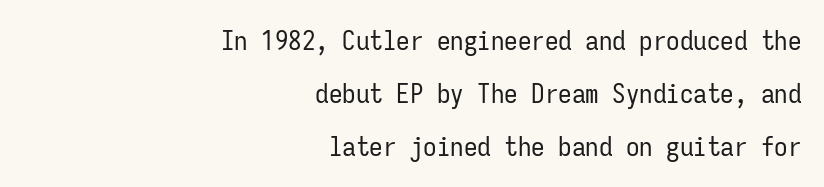
Q: Is the text bold? A: No.
Q: Is the text italic (slanted)? A: No, it is upright.
Q: Is the text underlined? A: No.
Q: How is the paragraph aligned? A: Right-aligned.
Q: Is the spacing between letters normal or unusually wide? A: Normal.
Q: Is the spacing between lines tight, normal or loose? A: Loose.
